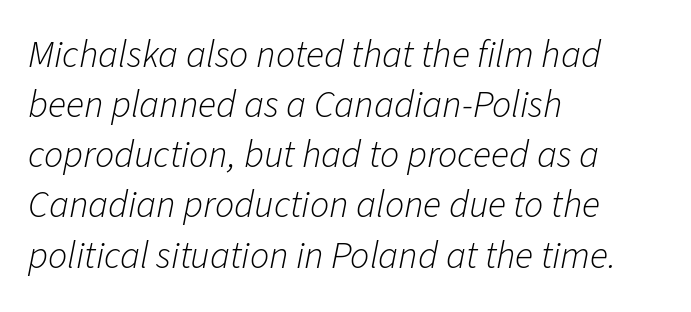
The image shows 38 px light type, italic (leaning right); set left-aligned, normal line spacing (1.32x), normal letter spacing, not underlined; low stroke contrast and a medium x-height.
